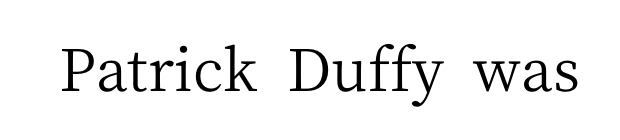
Q: Is the text bold? A: No.
Q: Is the text italic (slanted)? A: No, it is upright.
Q: Is the typeface a serif or a sans-serif typeface? A: Serif.
Q: Is the text underlined? A: No.
Q: Is the spacing between letters normal or unusually wide? A: Normal.
Q: Width (condensed, normal, or wide)? A: Normal.
Q: Stroke contrast? A: Medium.
Q: x-height? A: Medium.
Q: Monospaced? A: No.
